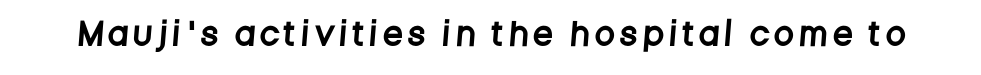
{"serif": "no", "width": "condensed", "stroke_contrast": "low", "x_height": "large", "monospaced": "no", "underline": "no", "letter_spacing": "wide", "letter_spacing_em": 0.22, "glyph_px": 31}
